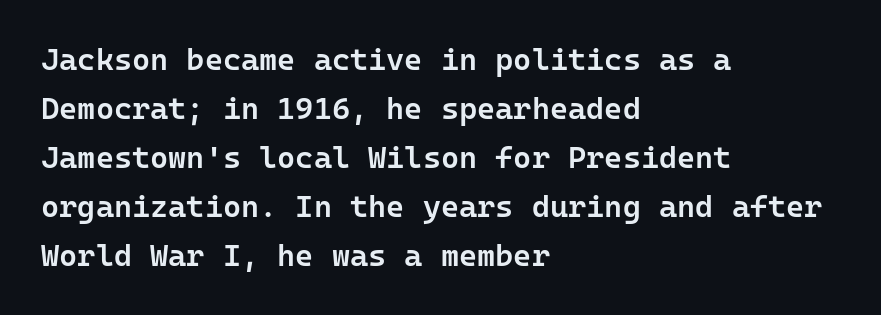
{"serif": "no", "italic": "no", "bold": "semi", "weight": "semibold", "width": "normal", "stroke_contrast": "low", "x_height": "medium", "monospaced": "yes", "underline": "no", "align": "left", "line_spacing": "normal", "line_spacing_ratio": 1.58, "letter_spacing": "normal", "letter_spacing_em": 0.0, "glyph_px": 31}
